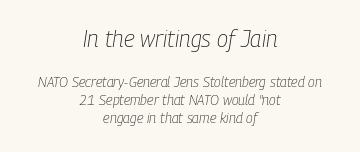
{"italic": "yes", "lean": "right", "slant_degrees": 9, "bold": "no", "underline": "no", "align": "center", "line_spacing": "normal", "line_spacing_ratio": 1.31, "letter_spacing": "normal", "letter_spacing_em": 0.0, "larger_block": "first", "size_ratio": 1.64, "glyph_px": 23}
